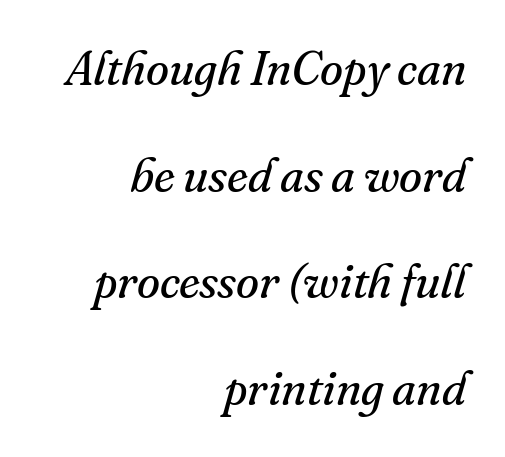
The image shows 47 px regular-weight serif type, italic (leaning right); set right-aligned, loose line spacing (2.27x), normal letter spacing, not underlined; medium stroke contrast and a small x-height.
